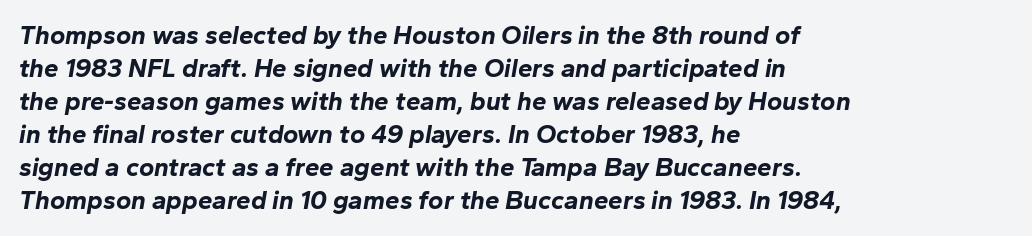
{"italic": "yes", "lean": "right", "slant_degrees": 10, "bold": "yes", "underline": "no", "align": "left", "line_spacing": "normal", "line_spacing_ratio": 1.27, "letter_spacing": "normal", "letter_spacing_em": 0.0, "glyph_px": 26}
